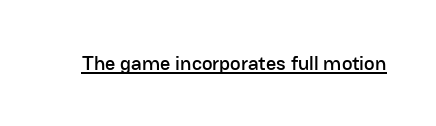
The image shows 20 px text type, upright; set normal letter spacing, underlined.
